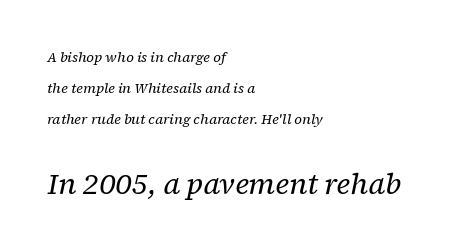
Q: Is the text bold? A: No.
Q: Is the text italic (slanted)? A: Yes, it leans right by about 12 degrees.
Q: Is the typeface a serif or a sans-serif typeface? A: Serif.
Q: Is the text underlined? A: No.
Q: How is the paragraph aligned? A: Left-aligned.
Q: Is the spacing between letters normal or unusually wide? A: Normal.
Q: Is the spacing between lines tight, normal or loose? A: Loose.
Q: Which block of text is set in a larger size, the first (top) or the second (bottom)? A: The second (bottom) one.
Q: Width (condensed, normal, or wide)? A: Normal.
Q: Stroke contrast? A: Low.
Q: x-height? A: Medium.
Q: Monospaced? A: No.
